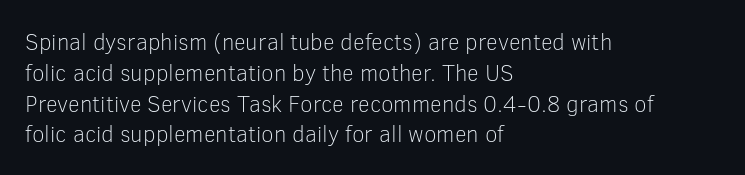
Descenders are the only things crossing below the line. The font sits on the lighter half of the weight spectrum, regular included. Does the copy run flush right? No — it runs flush left. Vertically, the passage feels balanced, rows spaced as you'd expect.
